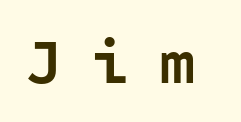
The image shows 63 px semibold sans-serif type, upright, monospaced; set unusually wide letter spacing (+0.48 em), not underlined; low stroke contrast and a medium x-height.
